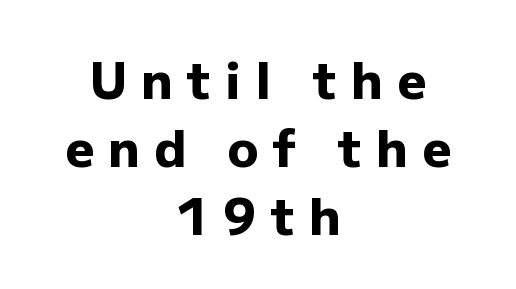
{"serif": "no", "italic": "no", "bold": "yes", "weight": "heavy", "width": "normal", "stroke_contrast": "low", "x_height": "medium", "monospaced": "no", "underline": "no", "align": "center", "line_spacing": "normal", "line_spacing_ratio": 1.33, "letter_spacing": "wide", "letter_spacing_em": 0.27, "glyph_px": 51}
